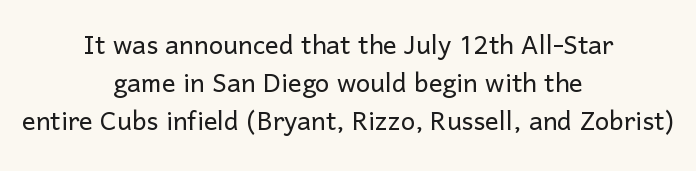
The image shows 34 px light sans-serif type, upright; set centered, tight line spacing (1.12x), normal letter spacing, not underlined; low stroke contrast and a medium x-height.
